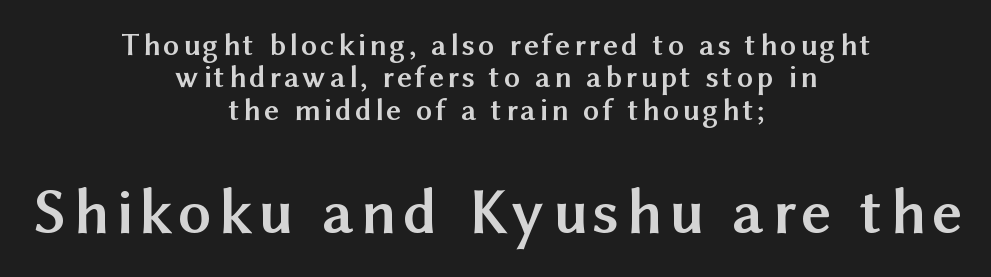
The image shows 65 px semibold sans-serif type, upright; set centered, tight line spacing (1.01x), not underlined; the second (bottom) block is 2.03x larger; medium stroke contrast and a medium x-height.
